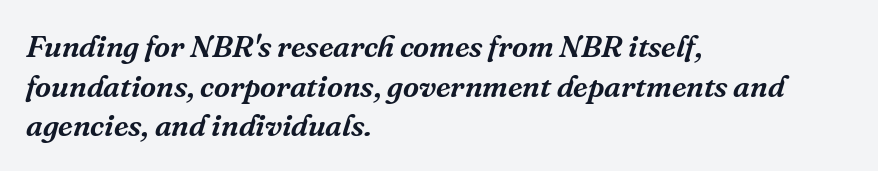
The image shows 31 px serif type, italic (leaning right); set left-aligned, normal line spacing (1.28x), normal letter spacing, not underlined; medium stroke contrast and a medium x-height.
